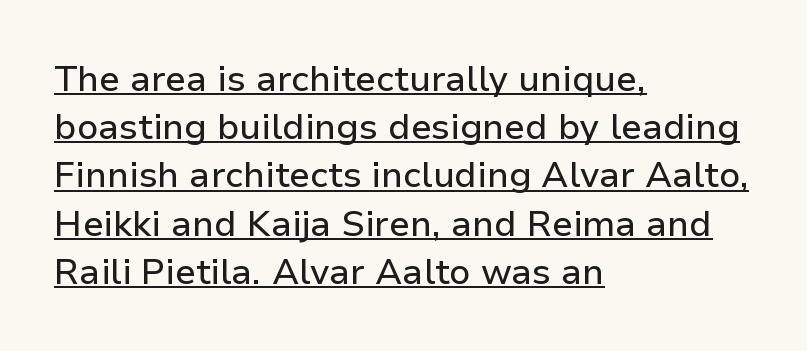
{"serif": "no", "italic": "no", "width": "normal", "stroke_contrast": "low", "x_height": "medium", "monospaced": "no", "underline": "yes", "align": "left", "line_spacing": "normal", "line_spacing_ratio": 1.34, "letter_spacing": "normal", "letter_spacing_em": 0.0, "glyph_px": 36}
